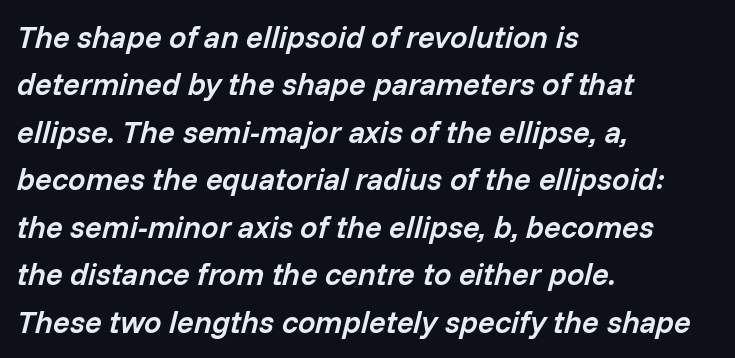
Q: Is the text bold? A: Semi-bold.
Q: Is the text italic (slanted)? A: Yes, it leans right by about 14 degrees.
Q: Is the text underlined? A: No.
Q: How is the paragraph aligned? A: Left-aligned.
Q: Is the spacing between letters normal or unusually wide? A: Normal.
Q: Is the spacing between lines tight, normal or loose? A: Normal.
Q: Width (condensed, normal, or wide)? A: Normal.
Q: Stroke contrast? A: Low.
Q: x-height? A: Medium.
Q: Monospaced? A: No.
